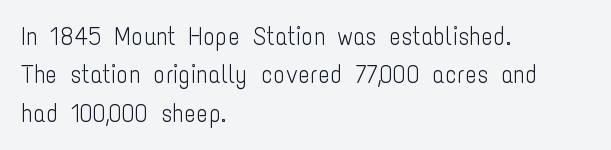
Q: Is the text bold? A: No.
Q: Is the text italic (slanted)? A: No, it is upright.
Q: Is the text underlined? A: No.
Q: How is the paragraph aligned? A: Left-aligned.
Q: Is the spacing between letters normal or unusually wide? A: Normal.
Q: Is the spacing between lines tight, normal or loose? A: Normal.
